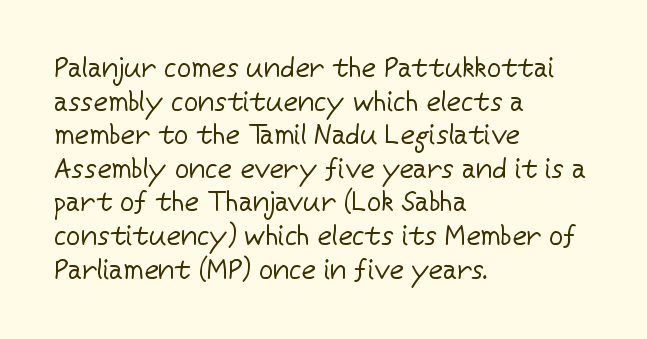
The image shows 28 px regular-weight sans-serif type, upright; set left-aligned, line spacing 1.2x, normal letter spacing, not underlined; low stroke contrast and a medium x-height.
